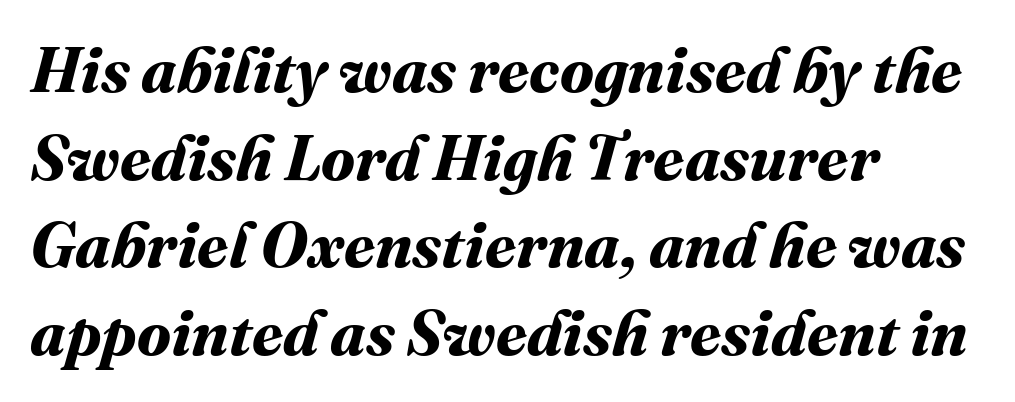
Q: Is the text bold? A: Yes.
Q: Is the text underlined? A: No.
Q: How is the paragraph aligned? A: Left-aligned.
Q: Is the spacing between letters normal or unusually wide? A: Normal.
Q: Is the spacing between lines tight, normal or loose? A: Normal.
Q: Width (condensed, normal, or wide)? A: Normal.
Q: Stroke contrast? A: Medium.
Q: x-height? A: Medium.
Q: Monospaced? A: No.
